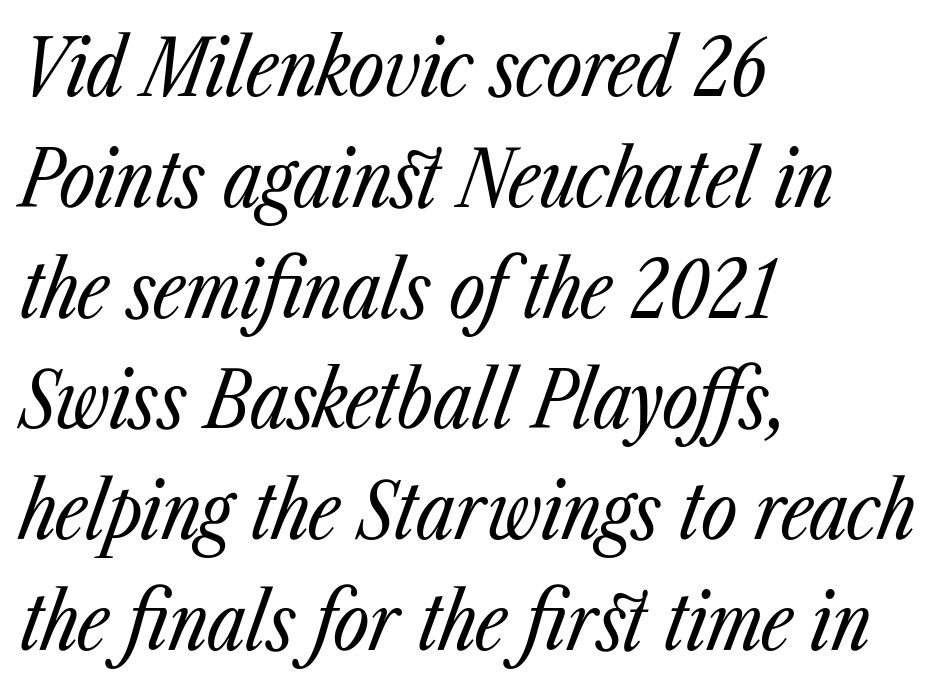
Italic? Definitely — the glyphs are oblique. A typesetter would call this zero additional tracking. Leftover space on each line is placed entirely after the last word. Does the leading feel generous? No, just average. Check the space under the baseline: it is left empty. Heft: none added — not bold.
